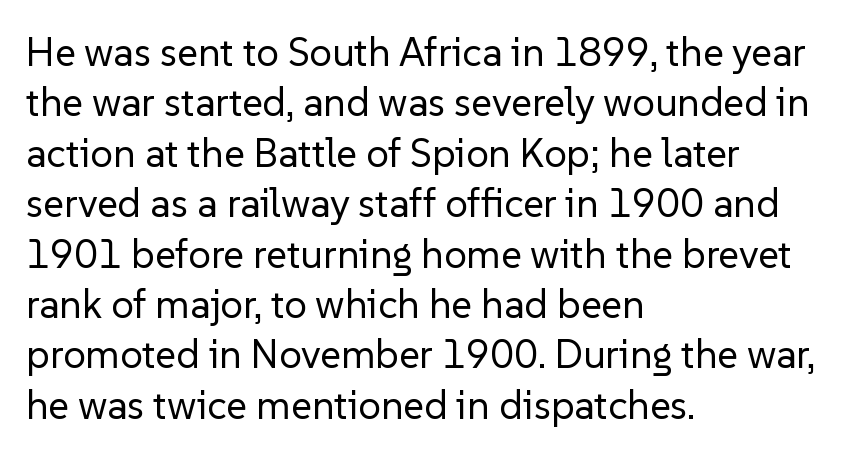
This sample has the flowing, uneven cadence of proportional lettering. You can tell from the bare stems that sans-serif type was used. The space beneath each line is pristine and unruled. Every character sits straight up, as roman type does. In terms of leading, this rendering sits right in the middle.
